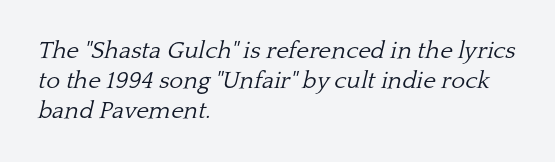
The image shows 24 px text type, italic (leaning right); set left-aligned, normal line spacing (1.25x), normal letter spacing, not underlined.
